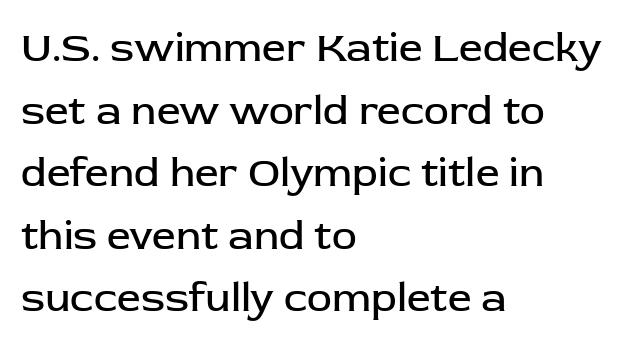
Stroke mass is kept to a normal reading level or below. The rendering shows plain stroke endings on the letterforms — a sans-serif design. Notice how the stems are strictly vertical — no italics here. The passage shown is not underscored anywhere.
